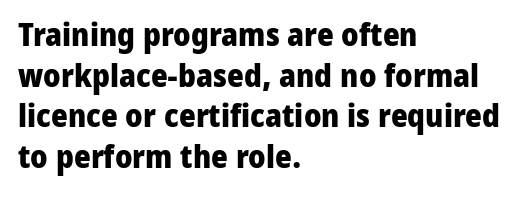
The image shows 32 px heavy sans-serif type, upright; set left-aligned, normal line spacing (1.27x), normal letter spacing, not underlined; low stroke contrast and a medium x-height.
